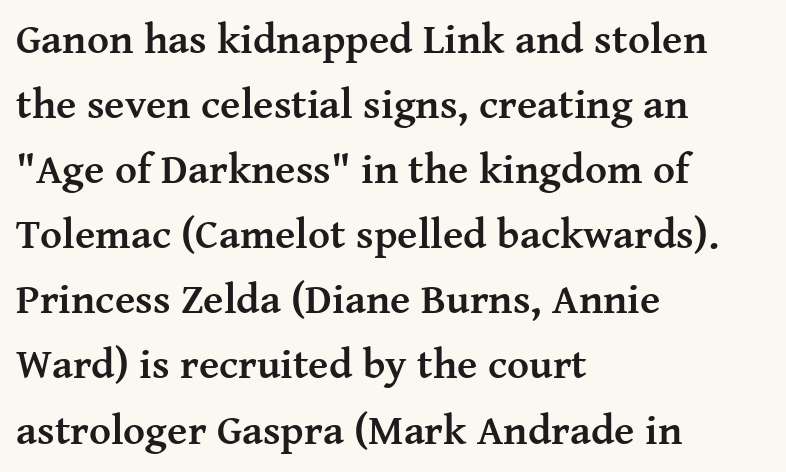
Q: Is the text bold? A: Yes.
Q: Is the text italic (slanted)? A: No, it is upright.
Q: Is the typeface a serif or a sans-serif typeface? A: Serif.
Q: Is the text underlined? A: No.
Q: How is the paragraph aligned? A: Left-aligned.
Q: Is the spacing between letters normal or unusually wide? A: Normal.
Q: Is the spacing between lines tight, normal or loose? A: Normal.
Q: Width (condensed, normal, or wide)? A: Normal.
Q: Stroke contrast? A: Medium.
Q: x-height? A: Medium.
Q: Monospaced? A: No.
